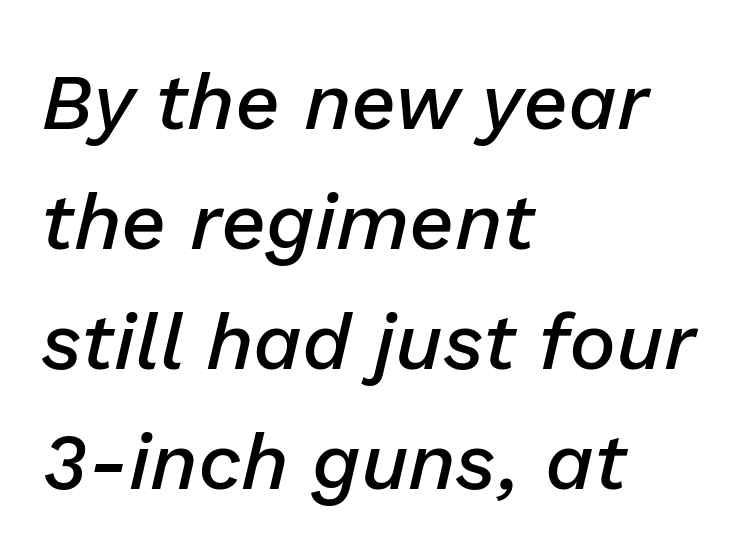
The image shows 79 px semibold type, italic (leaning right); set left-aligned, normal line spacing (1.52x), normal letter spacing, not underlined; low stroke contrast and a medium x-height.
